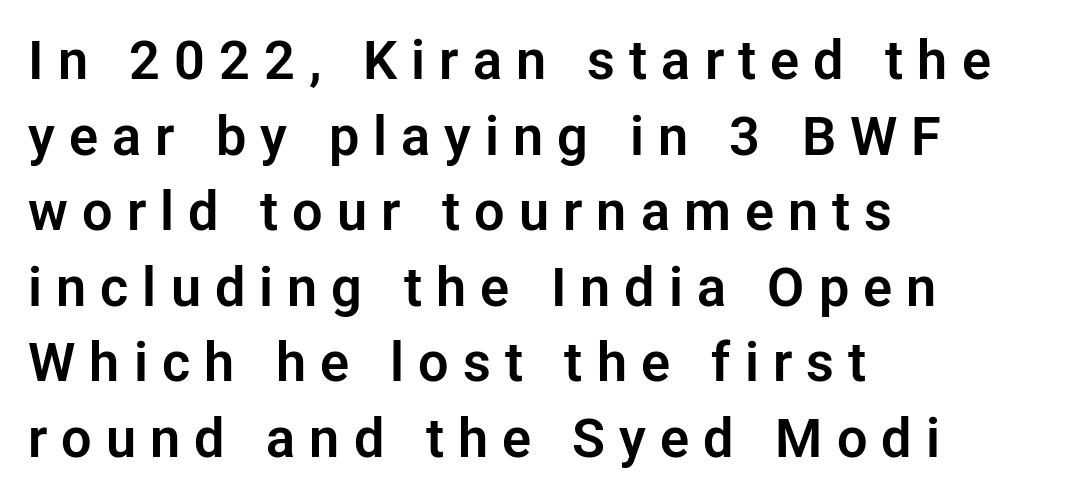
{"serif": "no", "italic": "no", "width": "normal", "stroke_contrast": "low", "x_height": "medium", "monospaced": "no", "underline": "no", "align": "left", "line_spacing": "normal", "line_spacing_ratio": 1.4, "letter_spacing": "wide", "letter_spacing_em": 0.26, "glyph_px": 54}
